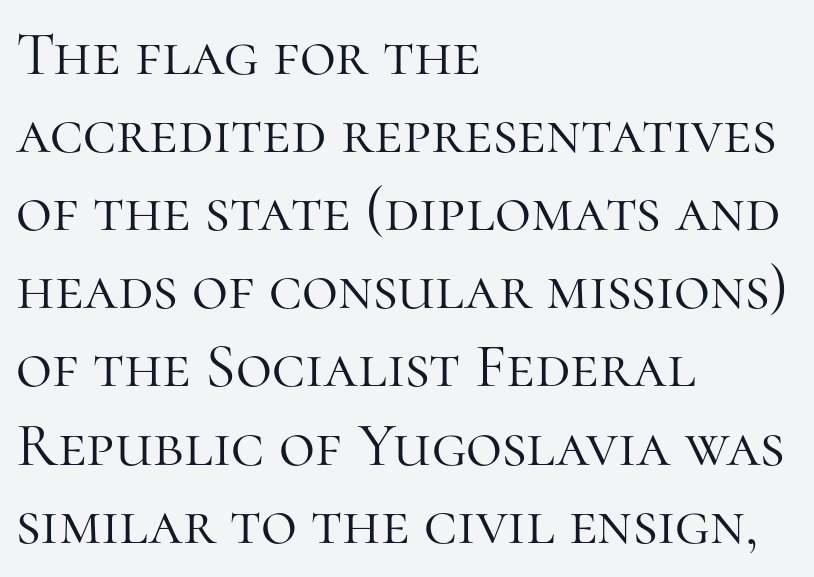
Q: Is the text bold? A: No.
Q: Is the text italic (slanted)? A: No, it is upright.
Q: Is the typeface a serif or a sans-serif typeface? A: Serif.
Q: Is the text underlined? A: No.
Q: How is the paragraph aligned? A: Left-aligned.
Q: Is the spacing between letters normal or unusually wide? A: Normal.
Q: Is the spacing between lines tight, normal or loose? A: Normal.
Q: Width (condensed, normal, or wide)? A: Normal.
Q: Stroke contrast? A: High.
Q: x-height? A: Medium.
Q: Monospaced? A: No.
